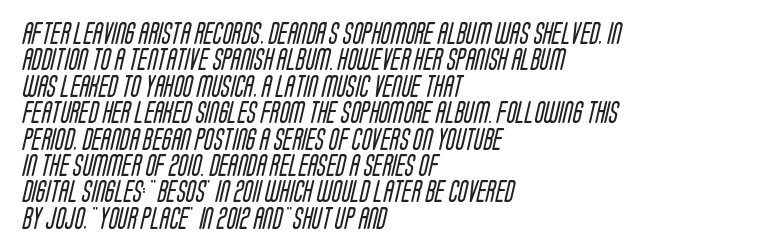
Q: Is the text bold? A: No.
Q: Is the text underlined? A: No.
Q: How is the paragraph aligned? A: Left-aligned.
Q: Is the spacing between letters normal or unusually wide? A: Normal.
